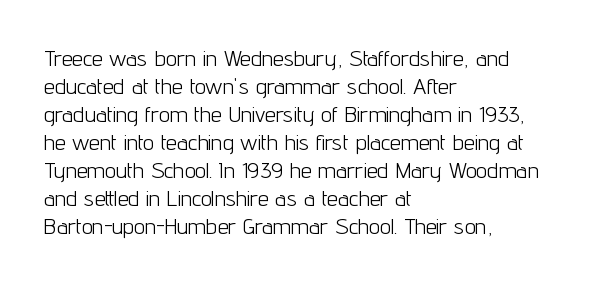
Q: Is the text bold? A: No.
Q: Is the text italic (slanted)? A: No, it is upright.
Q: Is the text underlined? A: No.
Q: How is the paragraph aligned? A: Left-aligned.
Q: Is the spacing between letters normal or unusually wide? A: Normal.
Q: Is the spacing between lines tight, normal or loose? A: Normal.
